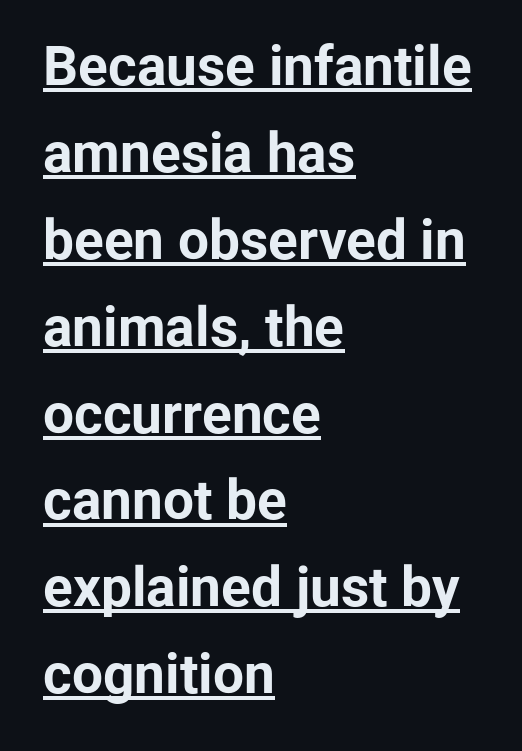
{"serif": "no", "italic": "no", "bold": "yes", "weight": "bold", "width": "normal", "stroke_contrast": "low", "x_height": "medium", "monospaced": "no", "underline": "yes", "align": "left", "line_spacing": "normal", "line_spacing_ratio": 1.58, "letter_spacing": "normal", "letter_spacing_em": 0.0, "glyph_px": 55}
